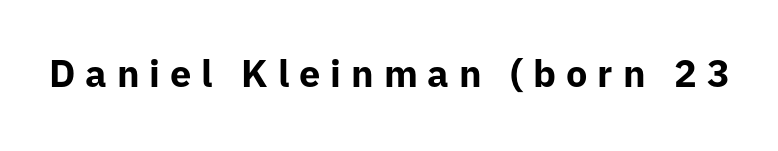
{"serif": "no", "italic": "no", "bold": "yes", "weight": "bold", "width": "normal", "stroke_contrast": "low", "x_height": "medium", "monospaced": "no", "underline": "no", "letter_spacing": "wide", "letter_spacing_em": 0.26, "glyph_px": 38}
